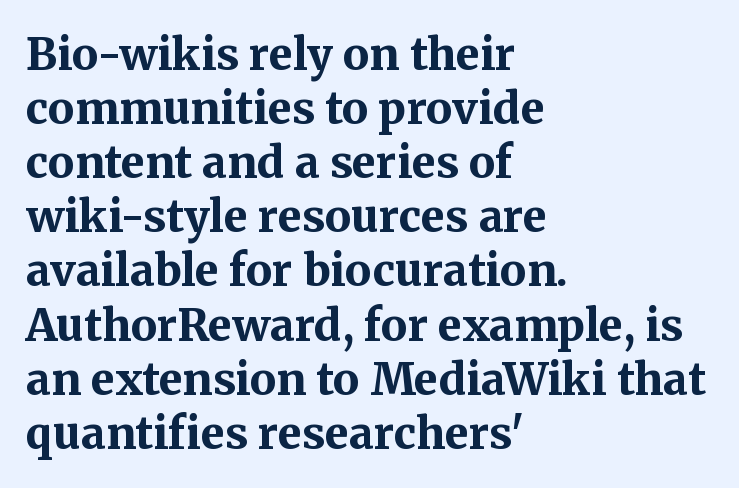
Q: Is the text bold? A: Yes.
Q: Is the text italic (slanted)? A: No, it is upright.
Q: Is the typeface a serif or a sans-serif typeface? A: Serif.
Q: Is the text underlined? A: No.
Q: How is the paragraph aligned? A: Left-aligned.
Q: Is the spacing between letters normal or unusually wide? A: Normal.
Q: Width (condensed, normal, or wide)? A: Normal.
Q: Stroke contrast? A: Medium.
Q: x-height? A: Medium.
Q: Monospaced? A: No.
